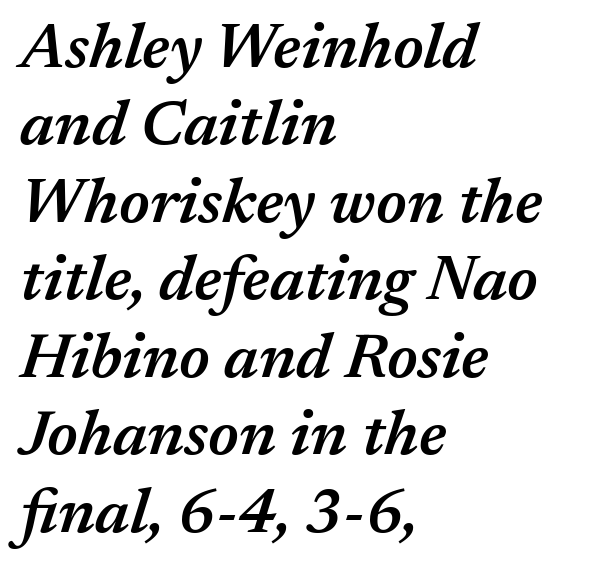
The image shows 63 px semibold type, italic (leaning right); set left-aligned, line spacing 1.23x, normal letter spacing, not underlined; medium stroke contrast and a medium x-height.
